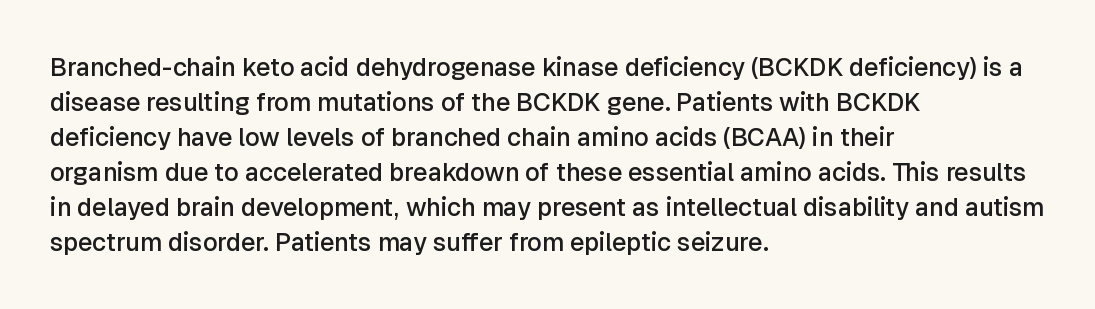
Notice how the passage keeps a crisp vertical edge on the left only. Ordinary non-slanted type is in use. Strokes here are thickened, but only to semibold level. Vertical spacing — default. The glyphs are unaccompanied by any horizontal stroke below them.
